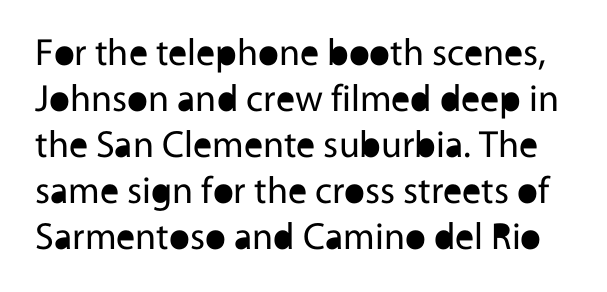
The image shows 38 px regular-weight sans-serif type, upright; set line spacing 1.21x, normal letter spacing, not underlined; a medium x-height.
